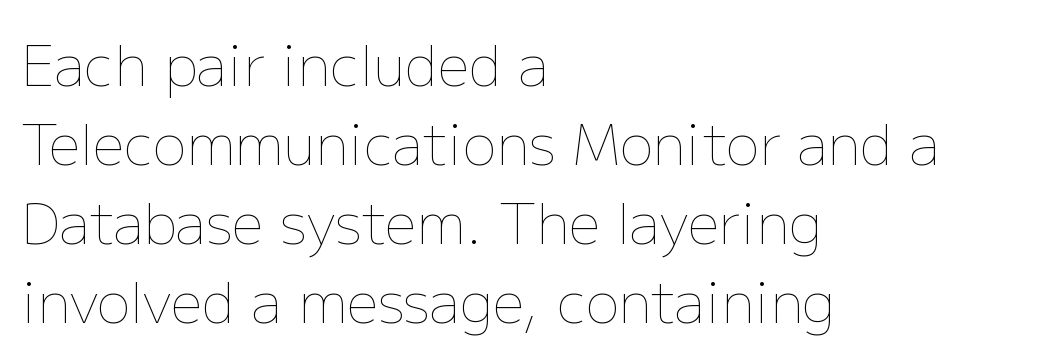
Between one letter and the next there's only the usual sliver of space. The face used here is proportionally spaced, like ordinary book or web type. Leading: standard. This sample uses an upright cut, with every glyph sitting square on the baseline.
